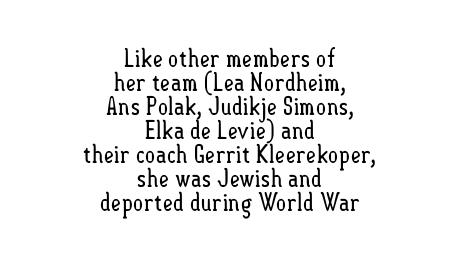
Q: Is the text bold? A: No.
Q: Is the text italic (slanted)? A: No, it is upright.
Q: Is the text underlined? A: No.
Q: How is the paragraph aligned? A: Centered.
Q: Is the spacing between letters normal or unusually wide? A: Normal.
Q: Is the spacing between lines tight, normal or loose? A: Tight.
